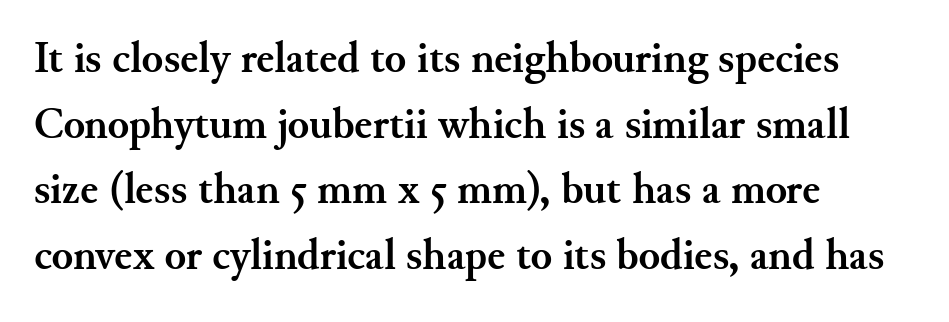
Weight check: bold — yes, fully. Does the type have serifs? Yes, each stem ends in a small foot. Notice how the passage keeps a crisp vertical edge on the left only. Leading matches the norm, producing a regular column. Lines of text with bare space underneath.
